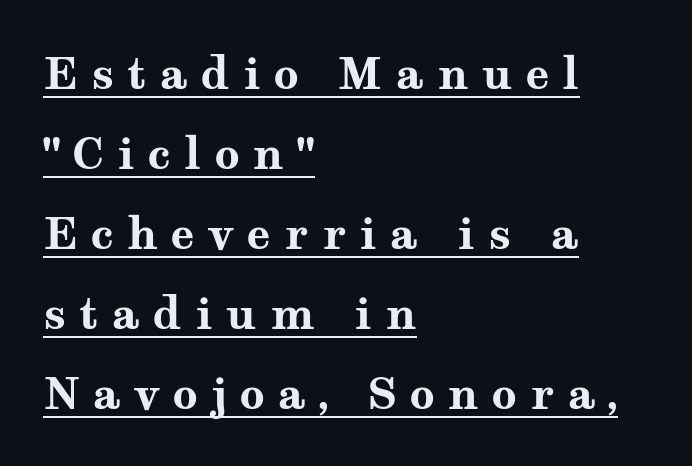
The image shows 44 px bold, wide serif type, upright; set left-aligned, line spacing 1.82x, unusually wide letter spacing (+0.3 em), underlined; medium stroke contrast and a medium x-height.
